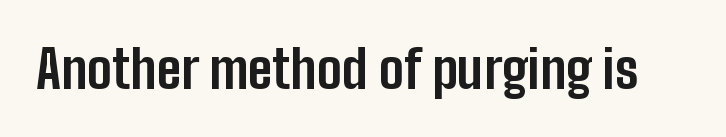
{"serif": "no", "italic": "no", "bold": "yes", "weight": "bold", "width": "condensed", "stroke_contrast": "low", "x_height": "medium", "monospaced": "no", "underline": "no", "letter_spacing": "normal", "letter_spacing_em": 0.0, "glyph_px": 53}
